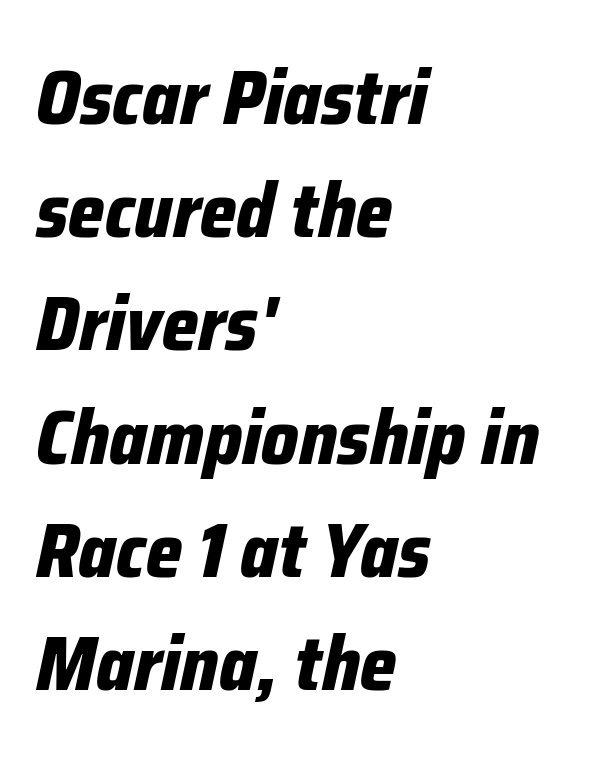
The image shows 77 px bold, condensed type, italic (leaning right); set left-aligned, normal line spacing (1.47x), normal letter spacing, not underlined; low stroke contrast and a medium x-height.
